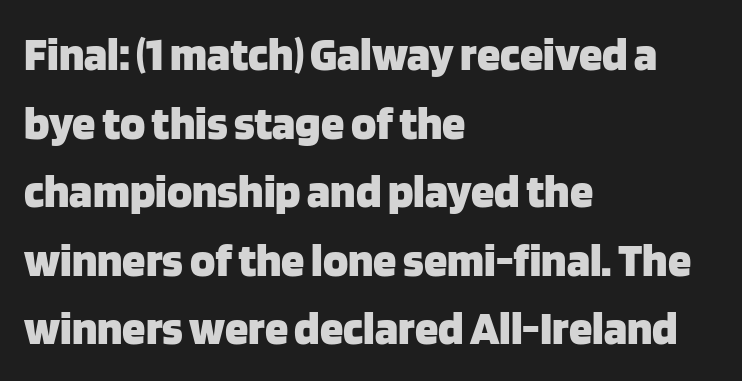
Q: Is the text bold? A: Yes.
Q: Is the text italic (slanted)? A: No, it is upright.
Q: Is the typeface a serif or a sans-serif typeface? A: Sans-serif.
Q: Is the text underlined? A: No.
Q: How is the paragraph aligned? A: Left-aligned.
Q: Is the spacing between letters normal or unusually wide? A: Normal.
Q: Is the spacing between lines tight, normal or loose? A: Normal.
Q: Width (condensed, normal, or wide)? A: Normal.
Q: Stroke contrast? A: Low.
Q: x-height? A: Large.
Q: Monospaced? A: No.
